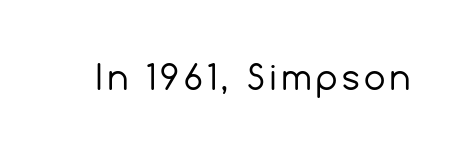
The image shows 34 px regular-weight sans-serif type, upright; set not underlined; a medium x-height.
